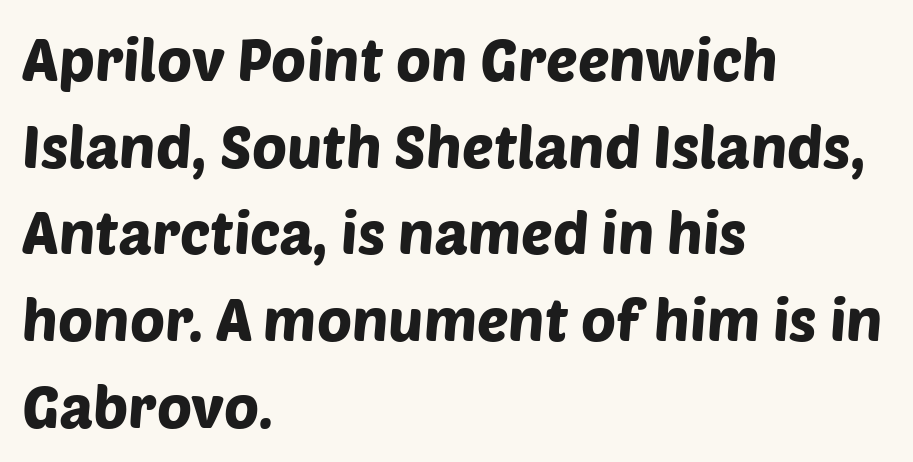
{"serif": "no", "width": "normal", "stroke_contrast": "low", "x_height": "large", "monospaced": "no", "underline": "no", "align": "left", "line_spacing": "normal", "line_spacing_ratio": 1.47, "letter_spacing": "normal", "letter_spacing_em": 0.0, "glyph_px": 59}
